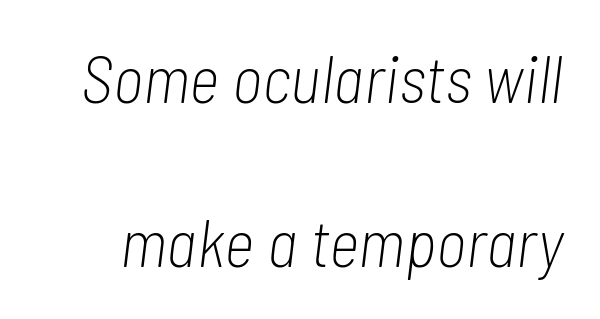
Q: Is the text bold? A: No.
Q: Is the text italic (slanted)? A: Yes, it leans right by about 7 degrees.
Q: Is the text underlined? A: No.
Q: Is the spacing between letters normal or unusually wide? A: Normal.
Q: Is the spacing between lines tight, normal or loose? A: Loose.
Q: Width (condensed, normal, or wide)? A: Condensed.
Q: Stroke contrast? A: Low.
Q: x-height? A: Medium.
Q: Monospaced? A: No.
